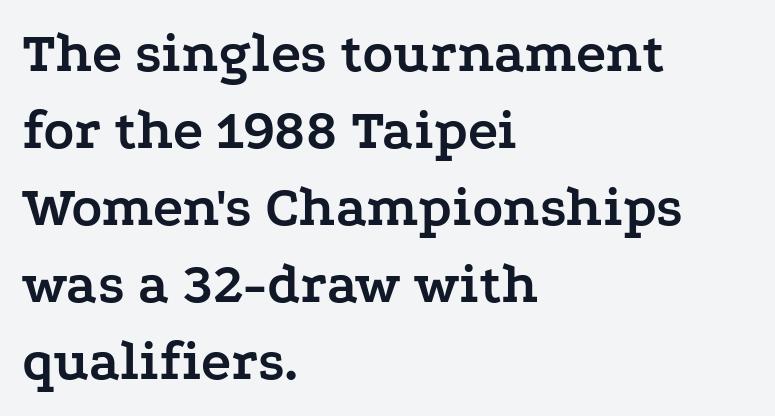
{"serif": "yes", "italic": "no", "bold": "yes", "weight": "semibold", "width": "wide", "stroke_contrast": "low", "x_height": "medium", "monospaced": "no", "underline": "no", "align": "left", "line_spacing": "normal", "line_spacing_ratio": 1.35, "letter_spacing": "normal", "letter_spacing_em": 0.0, "glyph_px": 57}
